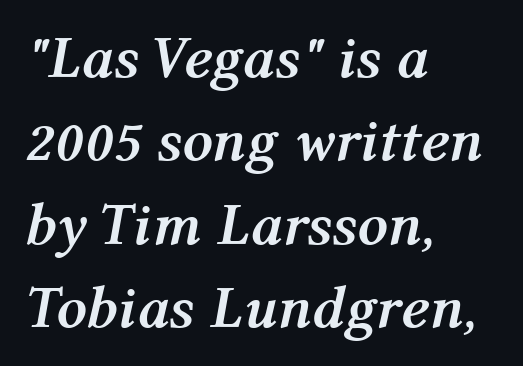
The image shows 60 px semibold type, italic (leaning right); set left-aligned, normal line spacing (1.39x), normal letter spacing, not underlined; medium stroke contrast and a medium x-height.
